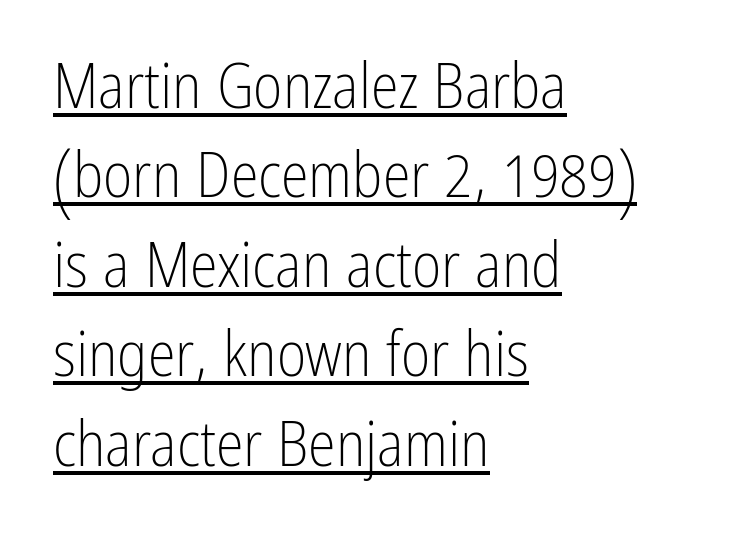
{"serif": "no", "italic": "no", "bold": "no", "weight": "light", "width": "condensed", "stroke_contrast": "low", "x_height": "medium", "monospaced": "no", "underline": "yes", "align": "left", "line_spacing": "normal", "line_spacing_ratio": 1.42, "letter_spacing": "normal", "letter_spacing_em": 0.0, "glyph_px": 63}
